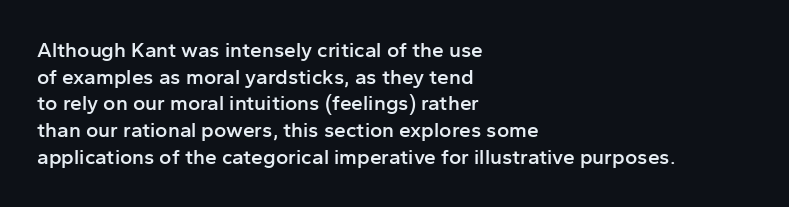
Q: Is the text bold? A: Semi-bold.
Q: Is the text italic (slanted)? A: No, it is upright.
Q: Is the text underlined? A: No.
Q: How is the paragraph aligned? A: Left-aligned.
Q: Is the spacing between letters normal or unusually wide? A: Normal.
Q: Is the spacing between lines tight, normal or loose? A: Normal.
